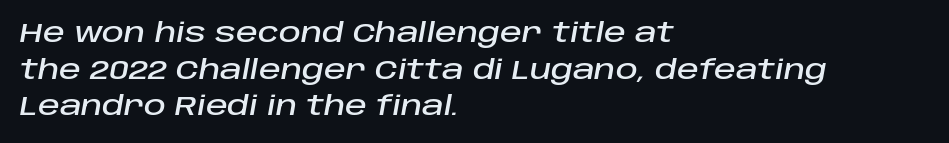
Students, observe: this is what conventionally led text looks like. Casual observation: everything's shoved over to the left. Between one letter and the next there's only the usual sliver of space. Words float on clear page, feet unadorned. Looking at the ascenders, they clearly lean.
